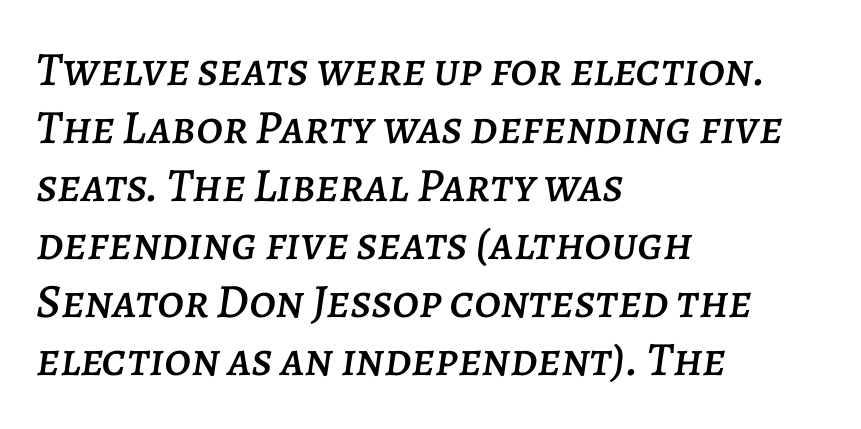
These lines are rendered in a variable-pitch font. A typesetter would call this zero additional tracking. A student would call this left alignment; a typographer would say flush left, rag right. You can tell it's italic because the verticals aren't actually vertical. Decoration check: the copy has no underline.
